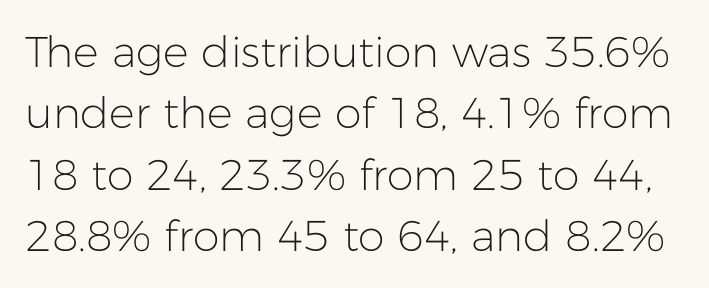
{"serif": "no", "italic": "no", "bold": "no", "weight": "light", "width": "normal", "stroke_contrast": "low", "x_height": "medium", "monospaced": "no", "underline": "no", "line_spacing": "normal", "line_spacing_ratio": 1.43, "letter_spacing": "normal", "letter_spacing_em": 0.0, "glyph_px": 43}
